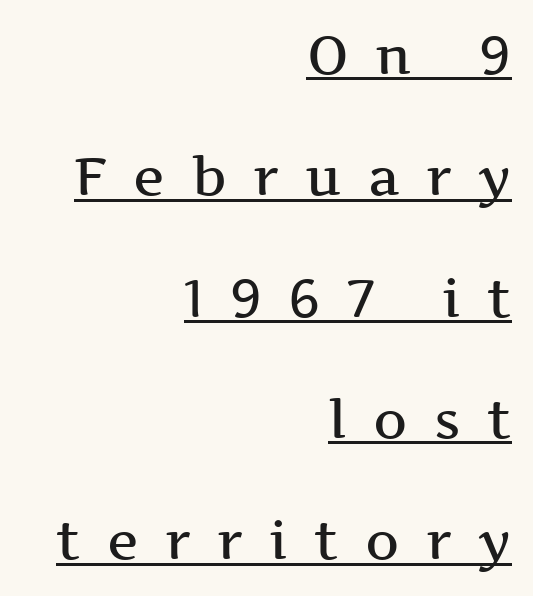
{"serif": "yes", "italic": "no", "bold": "semi", "weight": "semibold", "width": "wide", "stroke_contrast": "medium", "x_height": "medium", "monospaced": "no", "underline": "yes", "align": "right", "line_spacing": "loose", "line_spacing_ratio": 2.29, "letter_spacing": "wide", "letter_spacing_em": 0.5, "glyph_px": 53}
